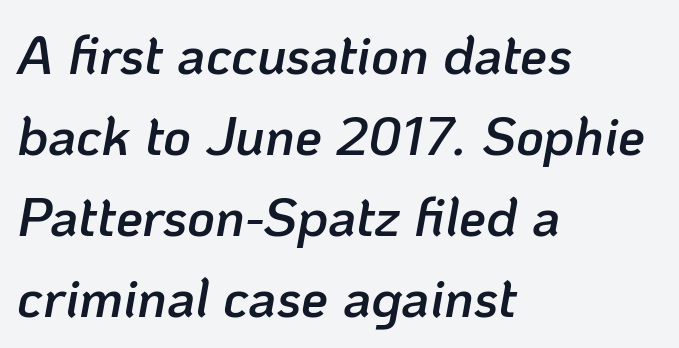
{"italic": "yes", "lean": "right", "slant_degrees": 10, "bold": "semi", "weight": "semibold", "width": "normal", "stroke_contrast": "low", "x_height": "medium", "monospaced": "no", "underline": "no", "align": "left", "line_spacing": "normal", "line_spacing_ratio": 1.5, "letter_spacing": "normal", "letter_spacing_em": 0.0, "glyph_px": 54}
